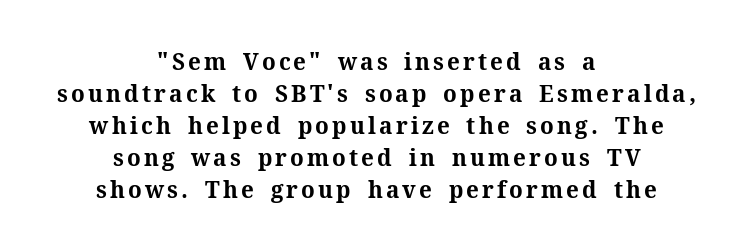
Q: Is the text bold? A: Yes.
Q: Is the text italic (slanted)? A: No, it is upright.
Q: Is the text underlined? A: No.
Q: How is the paragraph aligned? A: Centered.
Q: Is the spacing between lines tight, normal or loose? A: Normal.
